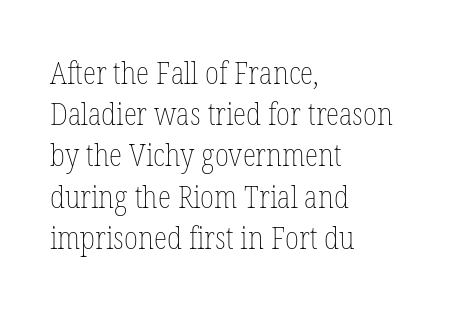
Caption: multi-line text, flush left, ragged right. These lines are rendered in a variable-pitch font. Descender tails drop into unmarked territory. Compared with typical body copy, the letter spacing here is the same.
